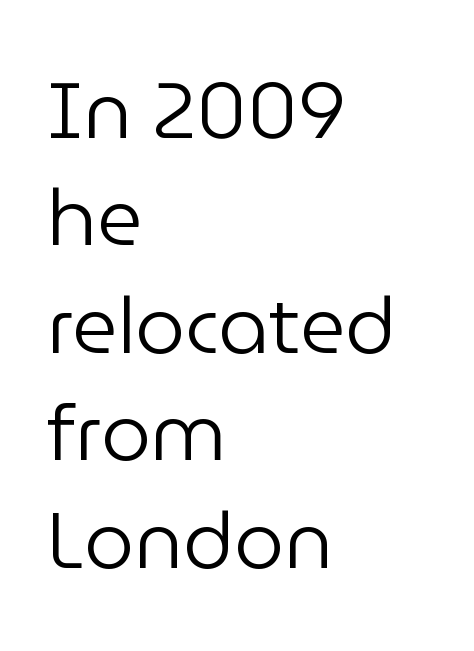
The image shows 79 px regular-weight sans-serif type, upright; set left-aligned, normal line spacing (1.36x), normal letter spacing, not underlined; low stroke contrast and a medium x-height.
